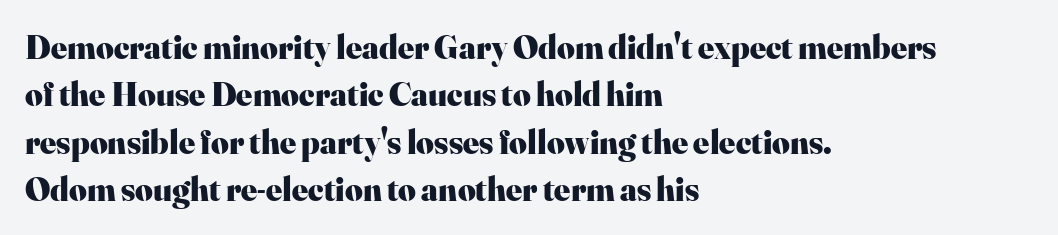
These lines sit exactly where default settings would place them. Is this a sans? No — the strokes have serifs. Look at the tracking — it's just the regular setting, nothing added. Line beginnings align vertically; line endings do not.
